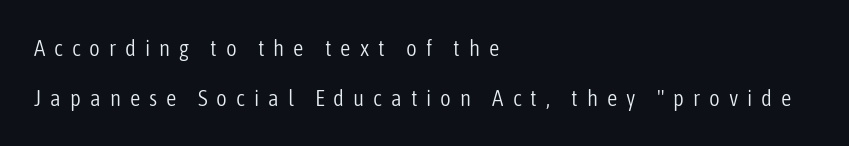
Nobody drew a line under any word here. Think standard paragraph weight, or any step lighter than that. This block would shrink considerably if given ordinary leading; it's expanded now. Compared with a centered layout, this one pins lines to the left instead.
